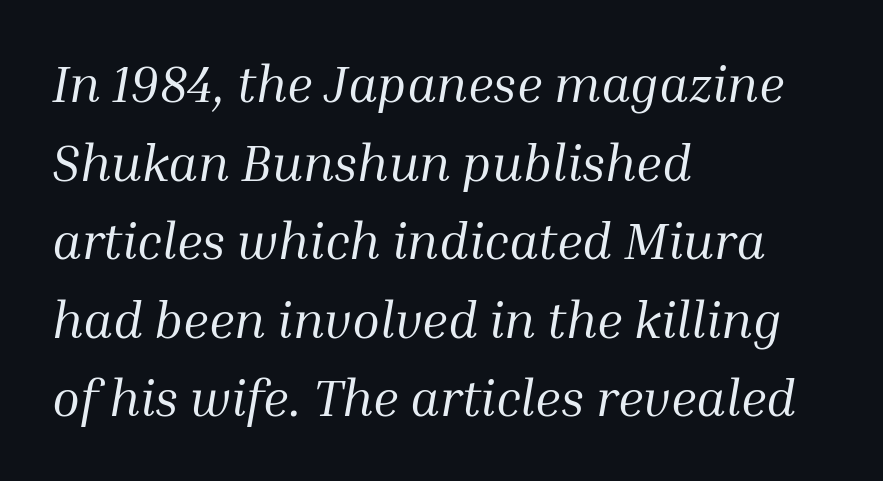
The image shows 51 px regular-weight serif type, italic (leaning right); set left-aligned, normal line spacing (1.54x), normal letter spacing, not underlined; medium stroke contrast and a medium x-height.
